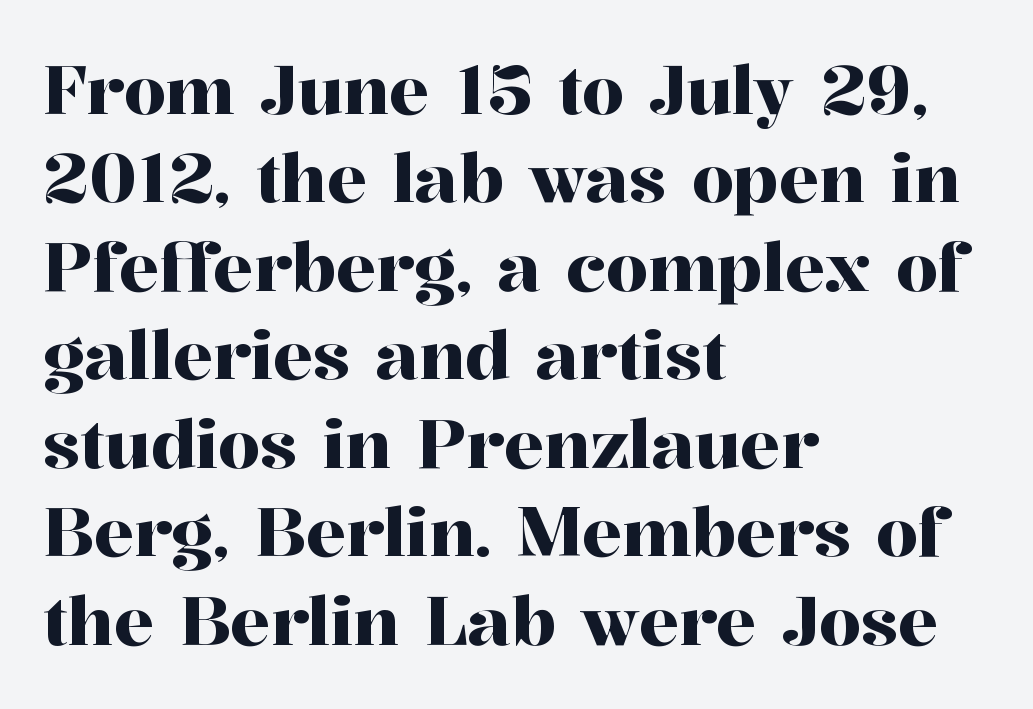
If you measured baseline to baseline, you'd find a middling distance. Varying glyph widths throughout — classic text-font behaviour. The compositor pushed each line to the left boundary. Serif or sans? Serif — the stroke terminals have little feet. No italicization has been applied; the sample stays upright.
